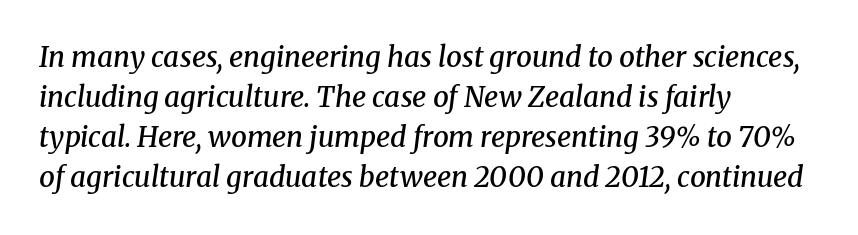
{"serif": "yes", "italic": "yes", "lean": "right", "slant_degrees": 8, "bold": "semi", "weight": "semibold", "width": "normal", "stroke_contrast": "medium", "x_height": "medium", "monospaced": "no", "underline": "no", "align": "left", "line_spacing": "normal", "line_spacing_ratio": 1.43, "letter_spacing": "normal", "letter_spacing_em": 0.0, "glyph_px": 28}
